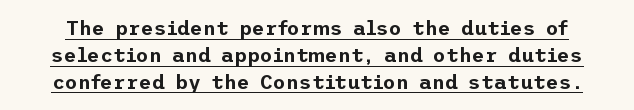
Q: Is the text italic (slanted)? A: No, it is upright.
Q: Is the text underlined? A: Yes.
Q: Is the spacing between letters normal or unusually wide? A: Normal.
Q: Is the spacing between lines tight, normal or loose? A: Normal.
